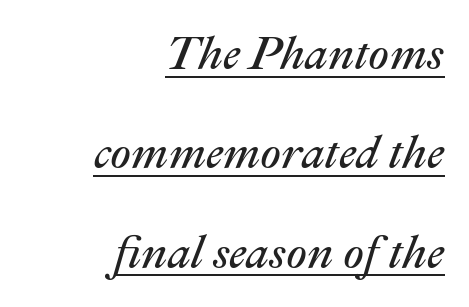
The weight would be labelled regular, book, light, or lighter still. Each line ends at the same right margin while the left side varies. Every character sits at an angle, as italics do. Rows of type keep a wide berth in the vertical direction.
